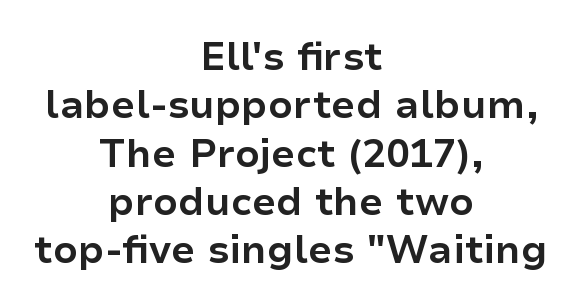
The image shows 39 px bold sans-serif type, upright; set centered, line spacing 1.24x, normal letter spacing, not underlined; low stroke contrast and a medium x-height.
